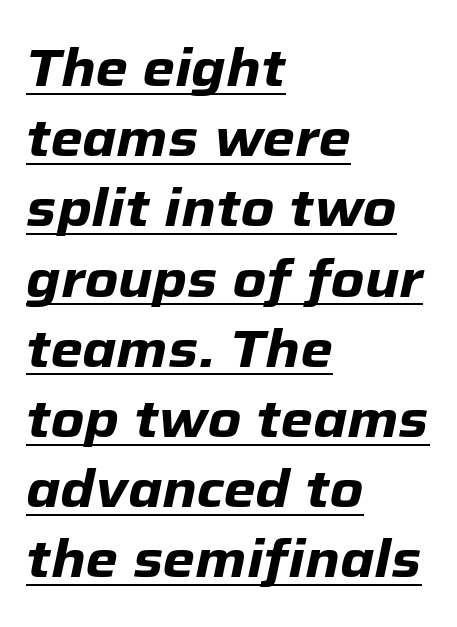
Q: Is the text bold? A: Yes.
Q: Is the text italic (slanted)? A: Yes, it leans right by about 12 degrees.
Q: Is the text underlined? A: Yes.
Q: How is the paragraph aligned? A: Left-aligned.
Q: Is the spacing between letters normal or unusually wide? A: Normal.
Q: Is the spacing between lines tight, normal or loose? A: Normal.
Q: Width (condensed, normal, or wide)? A: Normal.
Q: Stroke contrast? A: Low.
Q: x-height? A: Medium.
Q: Monospaced? A: No.
